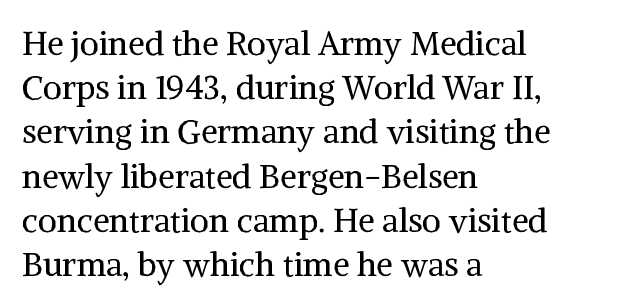
The image shows 33 px regular-weight serif type, upright; set left-aligned, normal line spacing (1.34x), normal letter spacing, not underlined; medium stroke contrast and a medium x-height.
